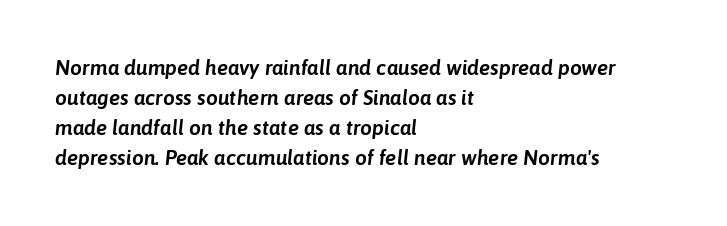
Which margin do the lines hug? The left one — the right edge is uneven. The specimen omits any rule beneath the text block's lines. The line-height multiplier appears to be the usual default. The typography opts for an oblique posture over an upright one. The passage shown has conventional tracking throughout.
